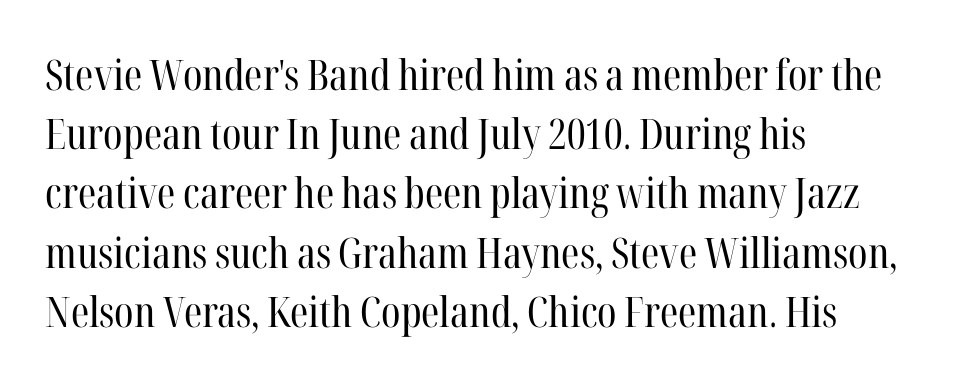
Q: Is the text bold? A: No.
Q: Is the text italic (slanted)? A: No, it is upright.
Q: Is the typeface a serif or a sans-serif typeface? A: Serif.
Q: Is the text underlined? A: No.
Q: How is the paragraph aligned? A: Left-aligned.
Q: Is the spacing between letters normal or unusually wide? A: Normal.
Q: Is the spacing between lines tight, normal or loose? A: Normal.
Q: Width (condensed, normal, or wide)? A: Condensed.
Q: Stroke contrast? A: High.
Q: x-height? A: Medium.
Q: Monospaced? A: No.
